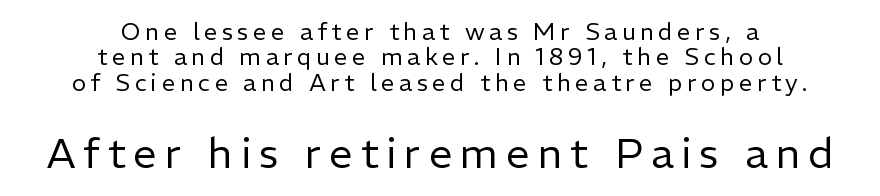
The block sitting lower on the canvas is the one with enlarged characters. Reading down the block, each line starts at a different indent, mirrored at its end. The space between consecutive lines is stingy. Stems and bowls with no extra thickness — not bold. The face used here is a sans, in the tradition of grotesques and geometrics.
